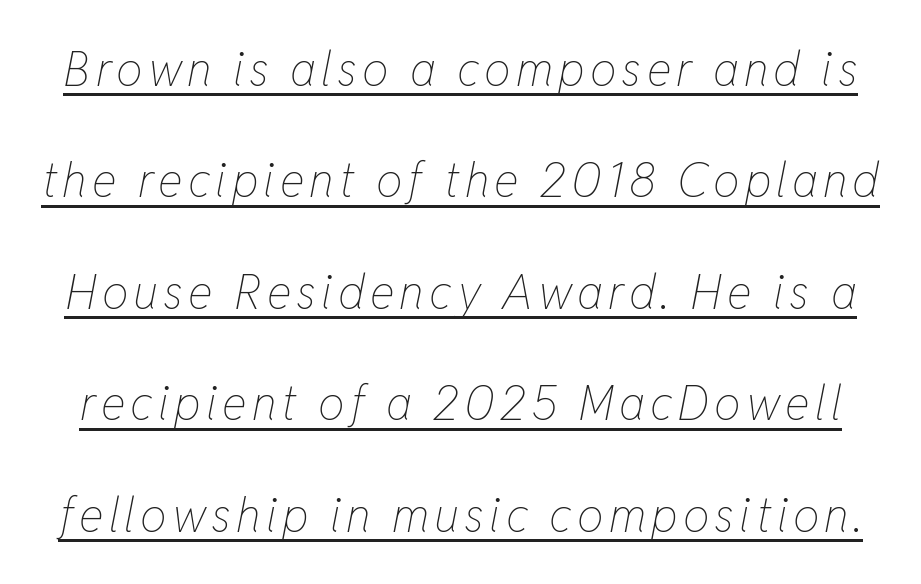
Is there an underline? Yes — a line sits under the letters. The leading is generous, giving the passage an open texture. The cut favours lightness, reaching ordinary text weight at its darkest. The letters advance in unequal steps, a hallmark of proportional type. The passage shown leans; its letterforms are oblique.
